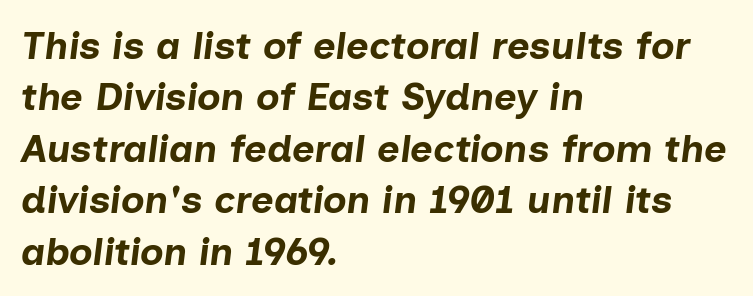
The paragraph shown leans on its left margin. Pretty heavy lettering here — definitely bold. Unmarked baselines from the first word to the last. Rows of type keep a routine distance in the vertical direction. It's the slanting kind of type. Proportional: the letters do not fall into vertical columns.
